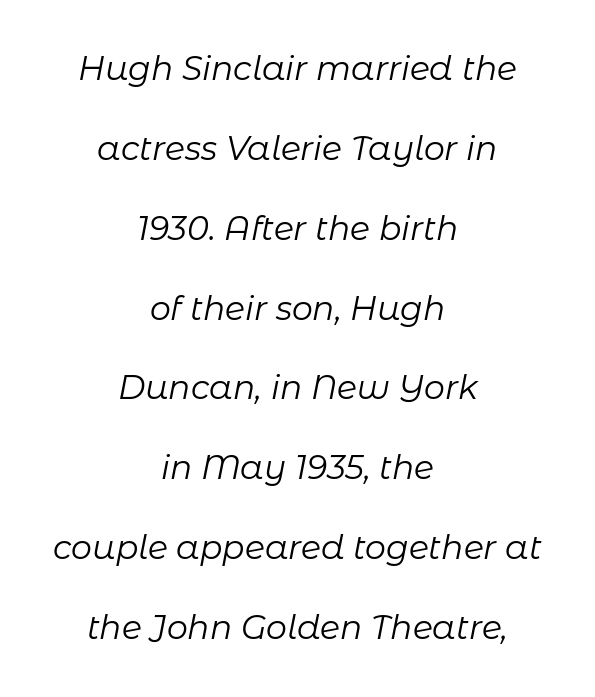
Nothing unusual about the tracking: characters are spaced as the font intends. Varying glyph widths throughout — classic text-font behaviour. Stems here are at most as thick as an everyday book face. Interline gaps are noticeably wide in this sample. The space beneath each line is pristine and unruled. Neither beginnings nor endings align; midpoints do.
